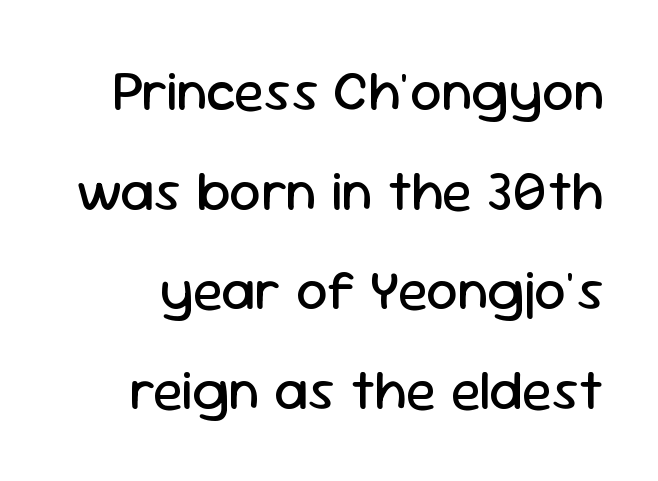
Q: Is the text bold? A: No.
Q: Is the text italic (slanted)? A: No, it is upright.
Q: Is the typeface a serif or a sans-serif typeface? A: Sans-serif.
Q: Is the text underlined? A: No.
Q: Is the spacing between letters normal or unusually wide? A: Normal.
Q: Width (condensed, normal, or wide)? A: Normal.
Q: Stroke contrast? A: Low.
Q: x-height? A: Medium.
Q: Monospaced? A: No.
